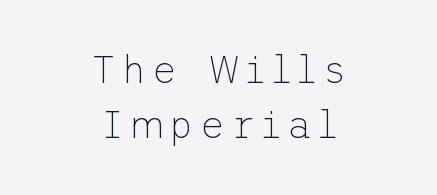
{"serif": "no", "italic": "no", "bold": "no", "weight": "thin", "width": "normal", "stroke_contrast": "low", "x_height": "medium", "underline": "no", "align": "center", "line_spacing": "normal", "line_spacing_ratio": 1.44, "glyph_px": 38}
